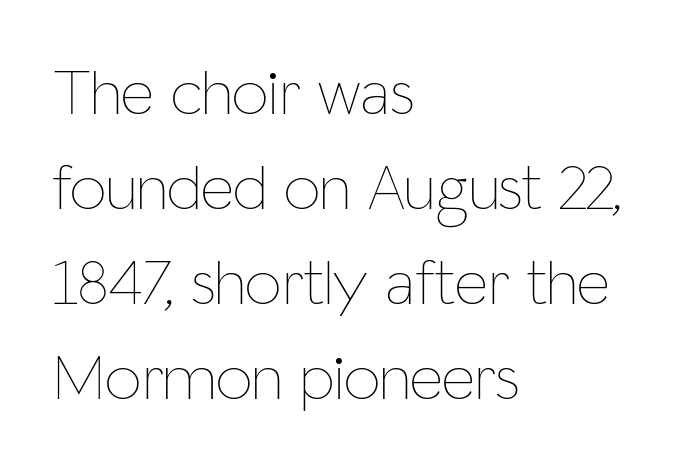
Q: Is the text bold? A: No.
Q: Is the text italic (slanted)? A: No, it is upright.
Q: Is the text underlined? A: No.
Q: How is the paragraph aligned? A: Left-aligned.
Q: Is the spacing between letters normal or unusually wide? A: Normal.
Q: Is the spacing between lines tight, normal or loose? A: Normal.
Q: Width (condensed, normal, or wide)? A: Condensed.
Q: Stroke contrast? A: Low.
Q: x-height? A: Medium.
Q: Monospaced? A: No.
